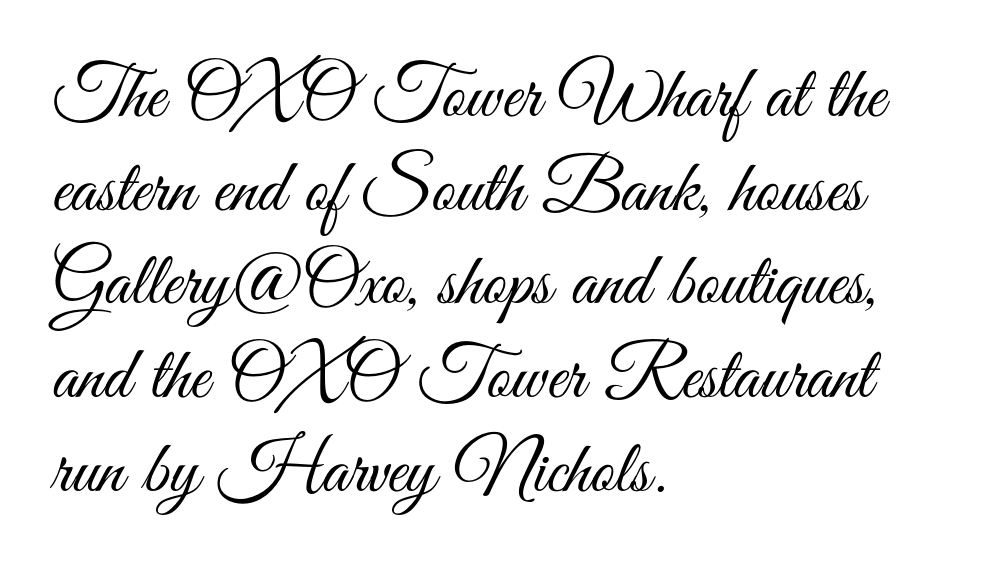
The image shows 75 px light, condensed sans-serif type; set left-aligned, normal line spacing (1.25x), normal letter spacing, not underlined; medium stroke contrast and a small x-height.
